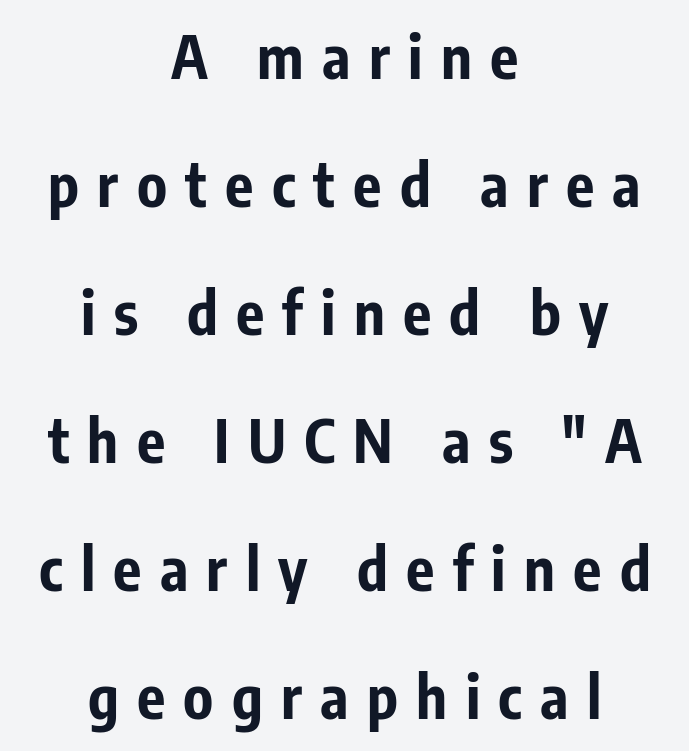
Q: Is the text bold? A: Yes.
Q: Is the text italic (slanted)? A: No, it is upright.
Q: Is the typeface a serif or a sans-serif typeface? A: Sans-serif.
Q: Is the text underlined? A: No.
Q: How is the paragraph aligned? A: Centered.
Q: Is the spacing between letters normal or unusually wide? A: Unusually wide.
Q: Is the spacing between lines tight, normal or loose? A: Loose.
Q: Width (condensed, normal, or wide)? A: Condensed.
Q: Stroke contrast? A: Low.
Q: x-height? A: Medium.
Q: Monospaced? A: No.
